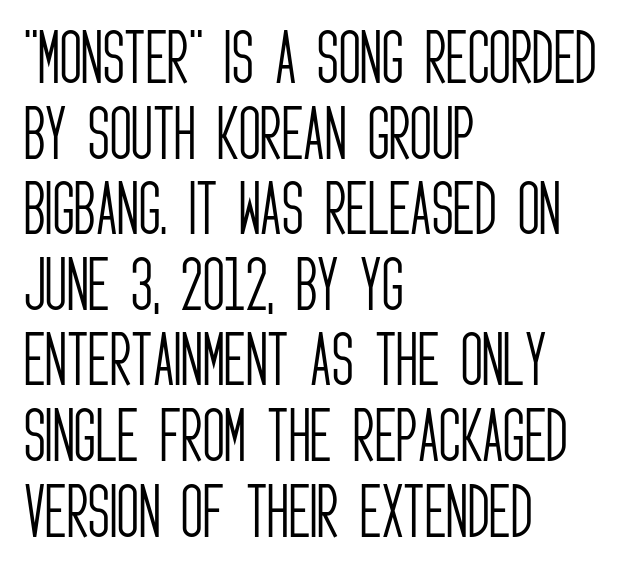
The image shows 60 px light, condensed sans-serif type, upright; set left-aligned, normal line spacing (1.26x), normal letter spacing, not underlined; low stroke contrast and a large x-height.
